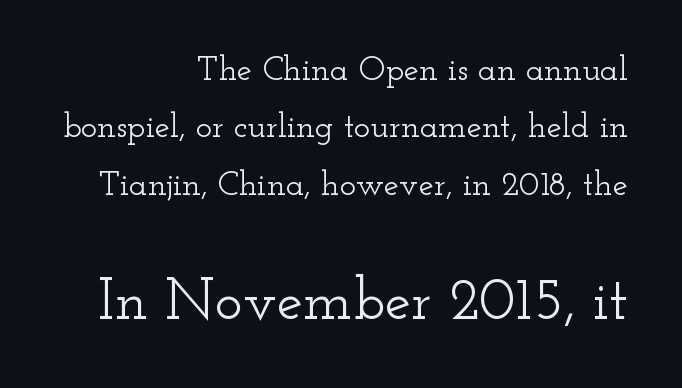
Characters follow at the spacing the type designer built in. The font's upright variant was chosen for this text. The rendering anchors every line to the right-hand side. Is this a fixed-width face? No — the glyphs have proportional, varying widths. The type family on display is of the serif kind.
